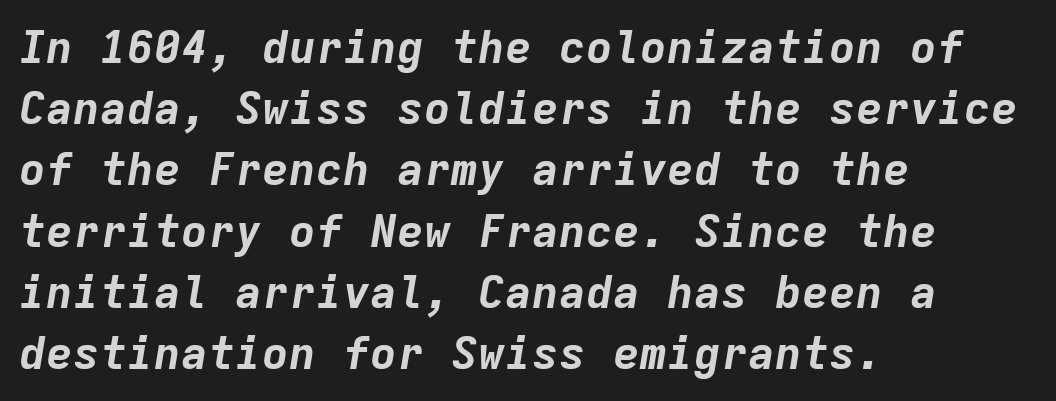
{"italic": "yes", "lean": "right", "slant_degrees": 9, "bold": "yes", "weight": "bold", "width": "normal", "stroke_contrast": "low", "x_height": "medium", "monospaced": "yes", "underline": "no", "align": "left", "line_spacing": "normal", "line_spacing_ratio": 1.36, "letter_spacing": "normal", "letter_spacing_em": 0.0, "glyph_px": 45}
